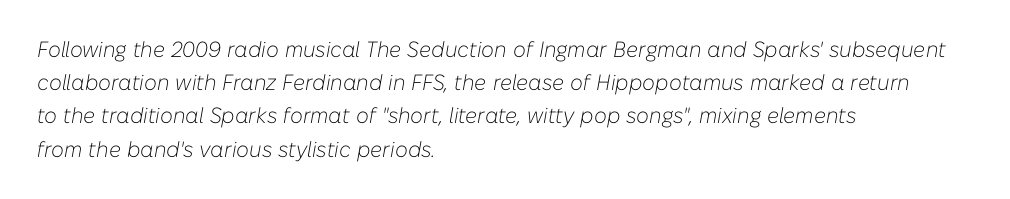
{"italic": "yes", "lean": "right", "slant_degrees": 10, "bold": "no", "underline": "no", "align": "left", "line_spacing": "normal", "line_spacing_ratio": 1.51, "letter_spacing": "normal", "letter_spacing_em": 0.0, "glyph_px": 22}
